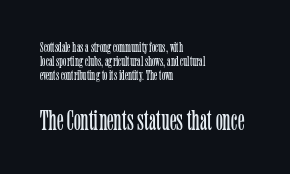
The image shows 29 px light, condensed serif type, upright; set left-aligned, tight line spacing (1.0x), normal letter spacing, not underlined; the second (bottom) block is 2.07x larger; low stroke contrast and a medium x-height.
